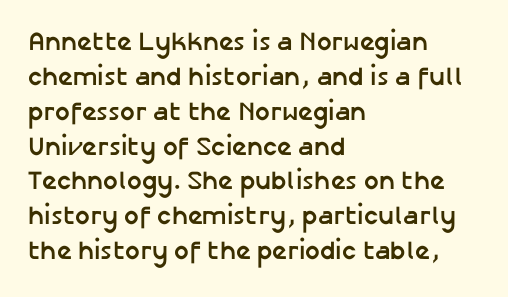
The image shows 26 px bold type, upright; set left-aligned, normal line spacing (1.34x), normal letter spacing, not underlined.
